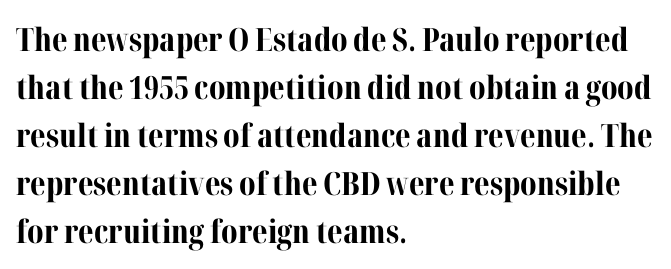
Vertically, the passage feels balanced, rows spaced as you'd expect. You could not count columns in this text — the font is proportionally spaced. The setting favours the left margin, as ordinary paragraphs usually do. Honestly, the letter spacing is just normal — you wouldn't notice it.
